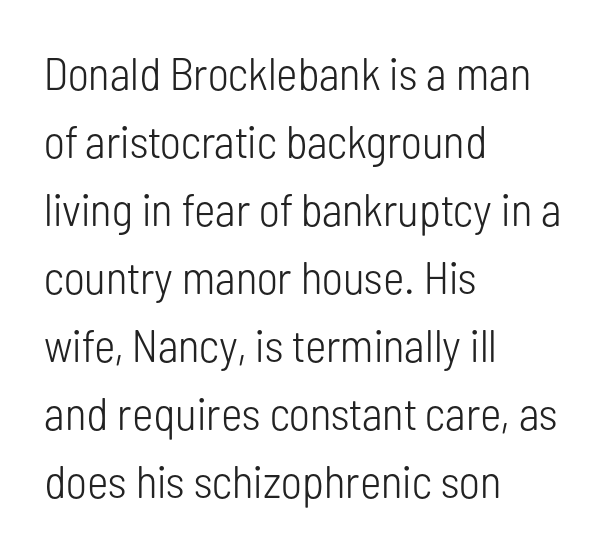
{"serif": "no", "italic": "no", "bold": "no", "weight": "light", "width": "condensed", "stroke_contrast": "low", "x_height": "medium", "monospaced": "no", "underline": "no", "align": "left", "line_spacing": "normal", "line_spacing_ratio": 1.48, "letter_spacing": "normal", "letter_spacing_em": 0.0, "glyph_px": 46}
